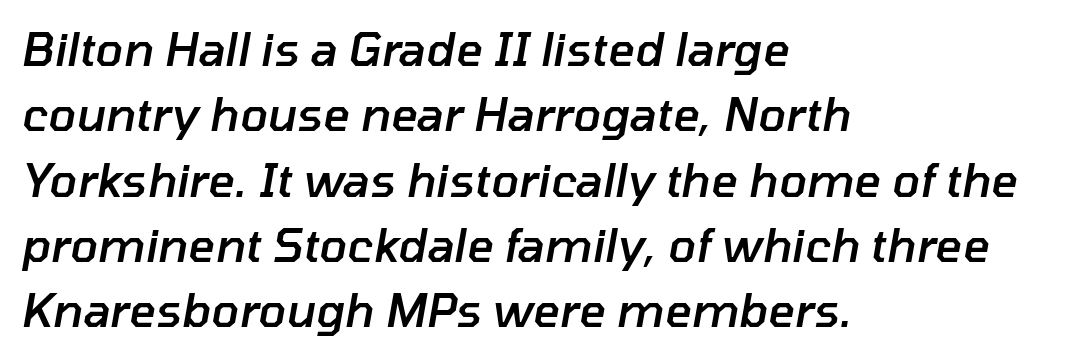
{"italic": "yes", "lean": "right", "slant_degrees": 10, "bold": "semi", "weight": "semibold", "width": "normal", "stroke_contrast": "low", "x_height": "medium", "monospaced": "no", "underline": "no", "align": "left", "line_spacing": "normal", "line_spacing_ratio": 1.42, "letter_spacing": "normal", "letter_spacing_em": 0.0, "glyph_px": 46}
